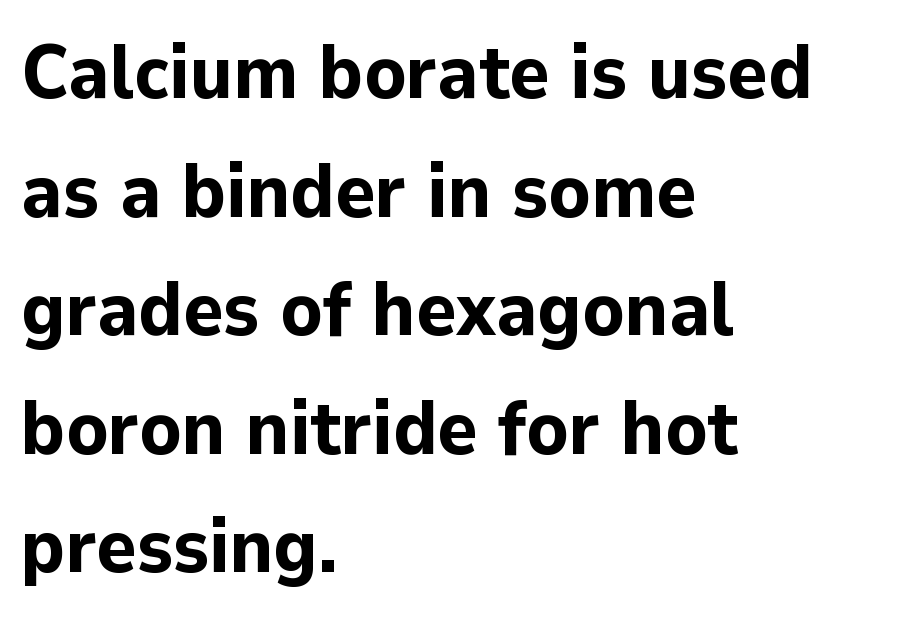
{"serif": "no", "italic": "no", "bold": "yes", "weight": "bold", "width": "normal", "stroke_contrast": "low", "x_height": "medium", "monospaced": "no", "underline": "no", "align": "left", "line_spacing": "normal", "line_spacing_ratio": 1.56, "letter_spacing": "normal", "letter_spacing_em": 0.0, "glyph_px": 76}
